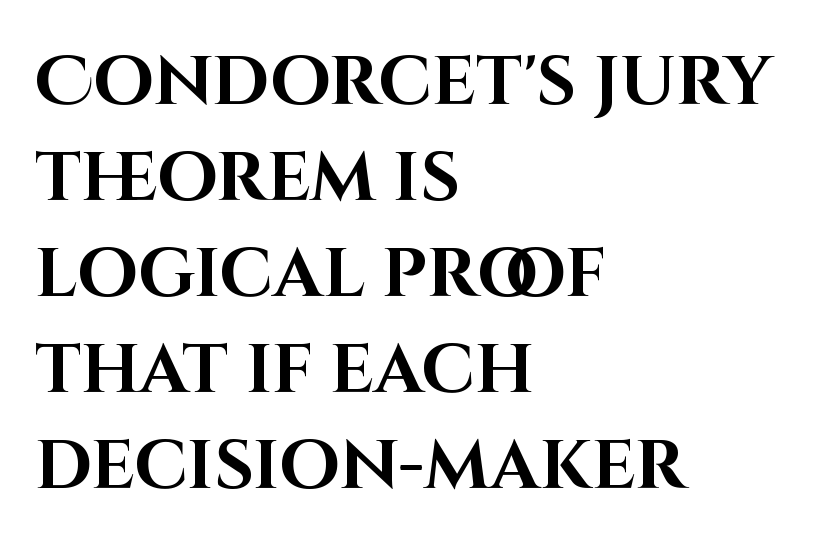
{"serif": "no", "italic": "no", "bold": "yes", "weight": "bold", "width": "normal", "stroke_contrast": "high", "x_height": "large", "monospaced": "no", "underline": "no", "align": "left", "line_spacing": "normal", "line_spacing_ratio": 1.39, "letter_spacing": "normal", "letter_spacing_em": 0.0, "glyph_px": 69}
